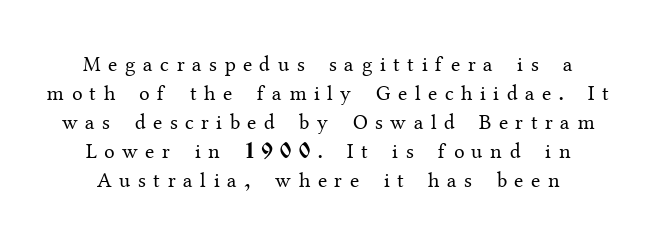
The image shows 21 px text type, upright; set normal line spacing (1.38x), unusually wide letter spacing (+0.36 em), not underlined.
